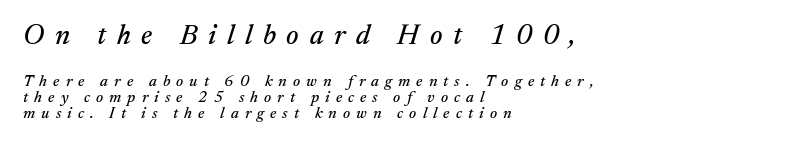
The font's italic variant was chosen for this text. There is plenty of visible air inserted between adjacent glyphs. This is serif lettering, the kind often seen in printed books. This sample has the flowing, uneven cadence of proportional lettering. The string is rendered with underlining switched off. Does the leading feel generous? Not at all — it's pinched.
